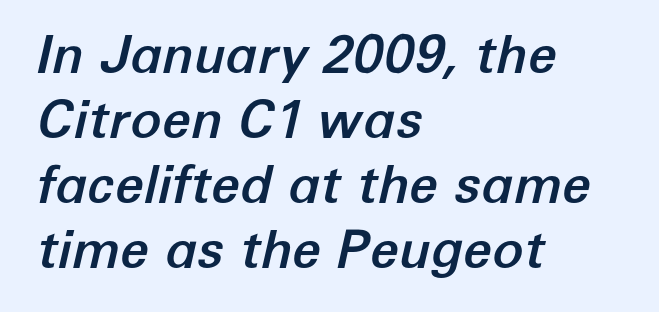
Q: Is the text italic (slanted)? A: Yes, it leans right by about 12 degrees.
Q: Is the text underlined? A: No.
Q: How is the paragraph aligned? A: Left-aligned.
Q: Is the spacing between letters normal or unusually wide? A: Normal.
Q: Is the spacing between lines tight, normal or loose? A: Normal.
Q: Width (condensed, normal, or wide)? A: Normal.
Q: Stroke contrast? A: Low.
Q: x-height? A: Medium.
Q: Monospaced? A: No.
